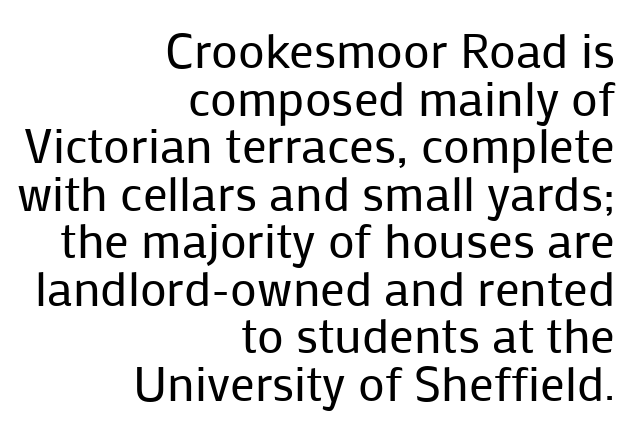
Q: Is the text bold? A: No.
Q: Is the text italic (slanted)? A: No, it is upright.
Q: Is the typeface a serif or a sans-serif typeface? A: Sans-serif.
Q: Is the text underlined? A: No.
Q: How is the paragraph aligned? A: Right-aligned.
Q: Is the spacing between letters normal or unusually wide? A: Normal.
Q: Is the spacing between lines tight, normal or loose? A: Tight.
Q: Width (condensed, normal, or wide)? A: Normal.
Q: Stroke contrast? A: Low.
Q: x-height? A: Medium.
Q: Monospaced? A: No.
